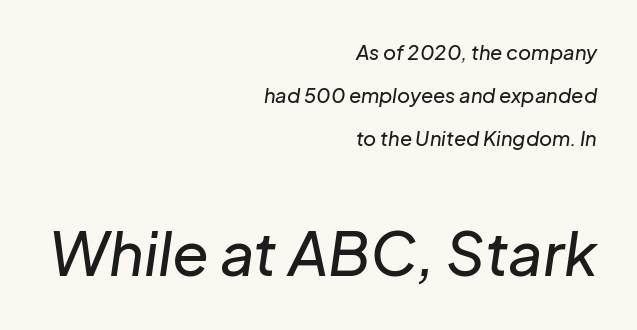
{"italic": "yes", "lean": "right", "slant_degrees": 8, "width": "normal", "stroke_contrast": "low", "x_height": "medium", "monospaced": "no", "underline": "no", "align": "right", "line_spacing": "loose", "line_spacing_ratio": 2.15, "letter_spacing": "normal", "letter_spacing_em": 0.0, "larger_block": "second", "size_ratio": 3.0, "glyph_px": 60}
